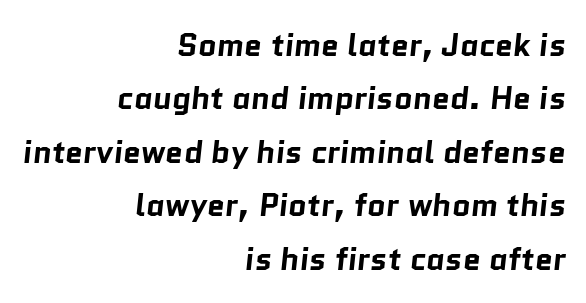
The passage shown stacks its lines at a standard gap. The paragraph shown leans on its right margin. These words are printed bold, with thick strokes throughout. The type is set solid horizontally, with unmodified tracking.
